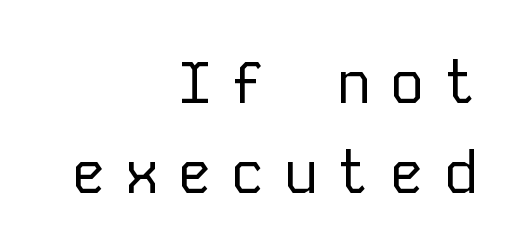
{"serif": "no", "italic": "no", "bold": "no", "weight": "regular", "width": "normal", "stroke_contrast": "low", "x_height": "medium", "monospaced": "yes", "underline": "no", "align": "right", "line_spacing": "normal", "line_spacing_ratio": 1.52, "letter_spacing": "wide", "letter_spacing_em": 0.3, "glyph_px": 59}
